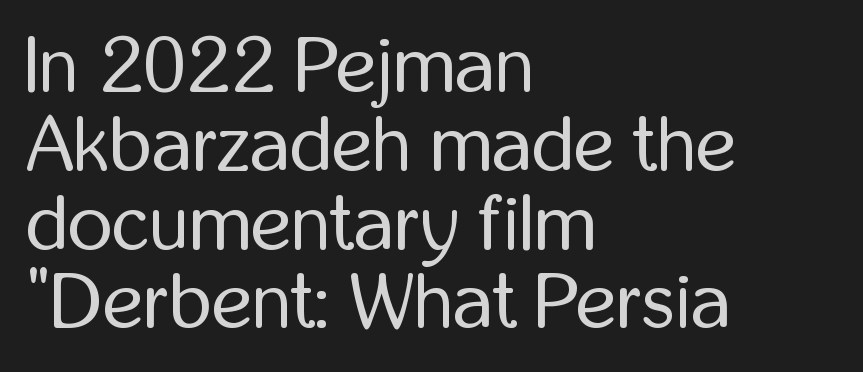
{"serif": "no", "italic": "no", "bold": "no", "weight": "regular", "width": "condensed", "stroke_contrast": "low", "x_height": "medium", "monospaced": "no", "underline": "no", "align": "left", "line_spacing": "tight", "line_spacing_ratio": 1.01, "letter_spacing": "normal", "letter_spacing_em": 0.0, "glyph_px": 78}
